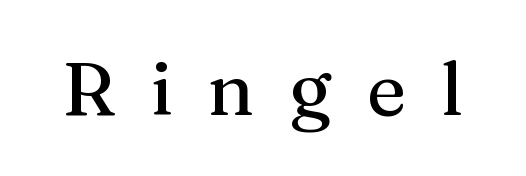
The image shows 75 px serif type, upright; set unusually wide letter spacing (+0.47 em), not underlined; medium stroke contrast and a medium x-height.
